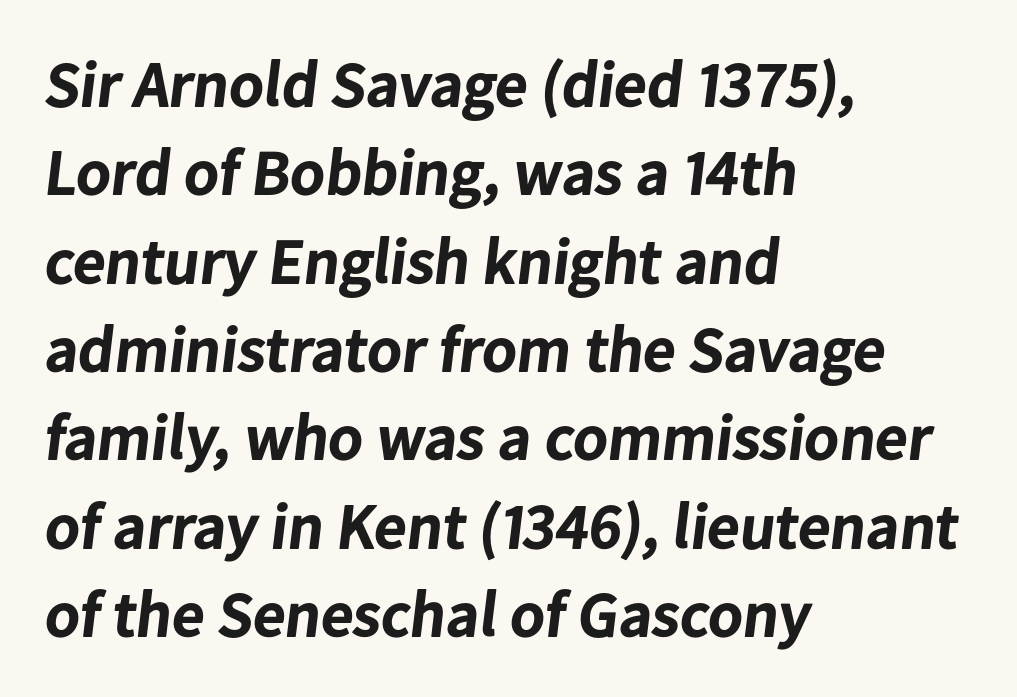
{"serif": "no", "bold": "yes", "weight": "bold", "width": "normal", "stroke_contrast": "low", "x_height": "medium", "monospaced": "no", "underline": "no", "align": "left", "line_spacing": "normal", "line_spacing_ratio": 1.38, "letter_spacing": "normal", "letter_spacing_em": 0.0, "glyph_px": 64}
